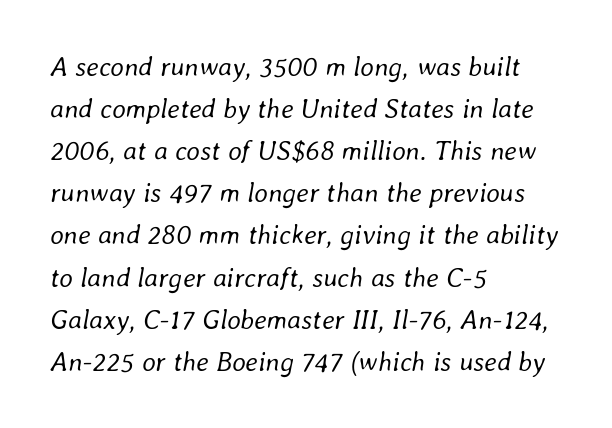
Decoration check: the copy has no underline. In terms of posture, this sample is oblique. The vertical gap from one line to the next is medium. Weight class: somewhere from thin through regular. What stands out about the letter spacing? Nothing — it is the standard amount. The text block is weighted toward the left margin, trailing off unevenly rightward.
